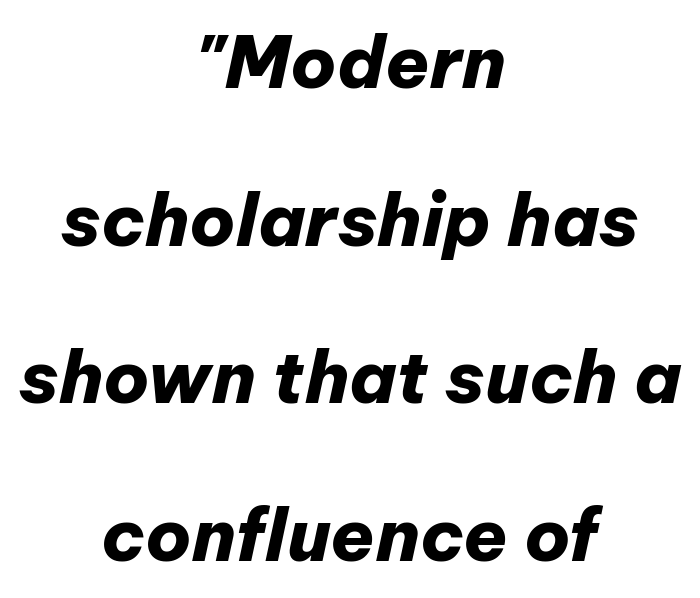
The image shows 72 px heavy type, italic (leaning right); set centered, loose line spacing (2.19x), normal letter spacing, not underlined; low stroke contrast and a medium x-height.
